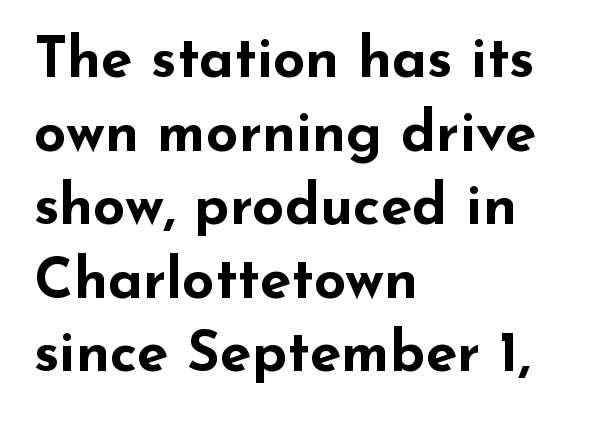
{"serif": "no", "italic": "no", "bold": "yes", "weight": "bold", "width": "wide", "stroke_contrast": "low", "x_height": "small", "monospaced": "no", "underline": "no", "align": "left", "line_spacing": "normal", "line_spacing_ratio": 1.29, "letter_spacing": "normal", "letter_spacing_em": 0.0, "glyph_px": 57}
